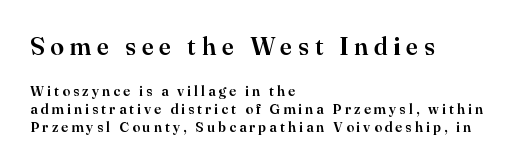
{"italic": "no", "underline": "no", "align": "left", "line_spacing": "normal", "line_spacing_ratio": 1.29, "letter_spacing": "wide", "letter_spacing_em": 0.22, "larger_block": "first", "size_ratio": 1.79, "glyph_px": 25}
